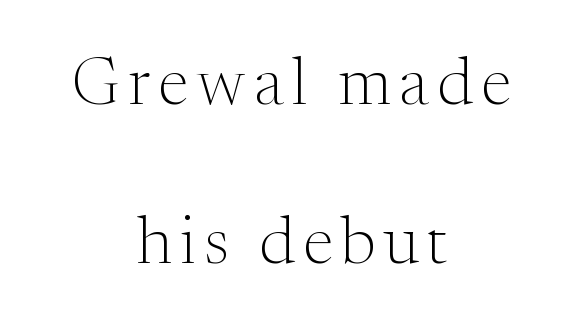
{"serif": "yes", "italic": "no", "bold": "no", "weight": "light", "width": "normal", "stroke_contrast": "medium", "x_height": "medium", "monospaced": "no", "underline": "no", "align": "center", "line_spacing": "loose", "line_spacing_ratio": 2.37, "glyph_px": 67}
